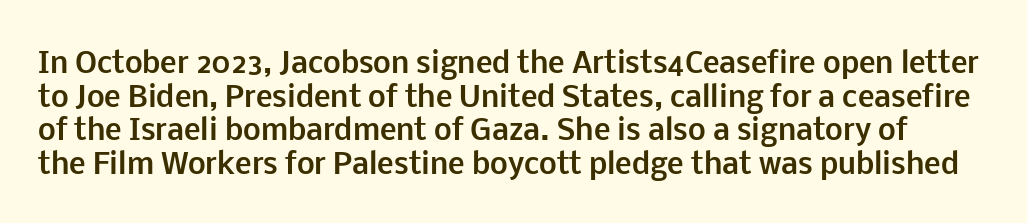
{"serif": "no", "italic": "no", "bold": "yes", "weight": "bold", "width": "normal", "stroke_contrast": "low", "x_height": "medium", "monospaced": "no", "underline": "no", "line_spacing_ratio": 1.2, "letter_spacing": "normal", "letter_spacing_em": 0.0, "glyph_px": 28}
